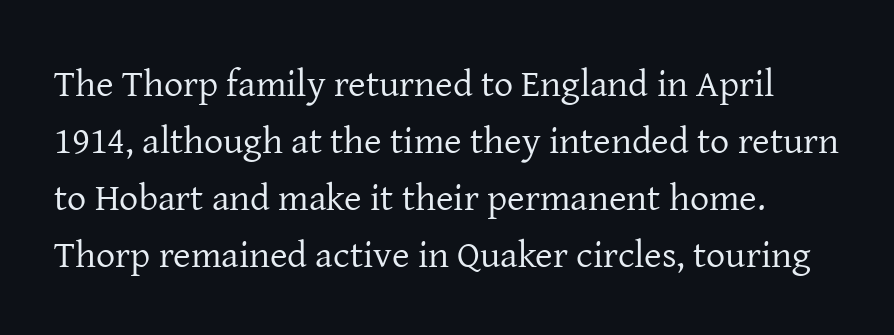
The characters are drawn with everyday or finer stroke widths. The foot of each line stays bare and open. You could not count columns in this text — the font is proportionally spaced. These lines sit exactly where default settings would place them. Tall strokes in this sample are plumb rather than angled.
